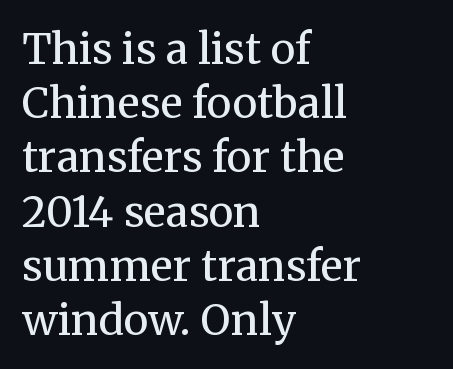
Q: Is the text bold? A: No.
Q: Is the text italic (slanted)? A: No, it is upright.
Q: Is the typeface a serif or a sans-serif typeface? A: Serif.
Q: Is the text underlined? A: No.
Q: How is the paragraph aligned? A: Left-aligned.
Q: Is the spacing between letters normal or unusually wide? A: Normal.
Q: Is the spacing between lines tight, normal or loose? A: Normal.
Q: Width (condensed, normal, or wide)? A: Normal.
Q: Stroke contrast? A: Medium.
Q: x-height? A: Medium.
Q: Monospaced? A: No.
